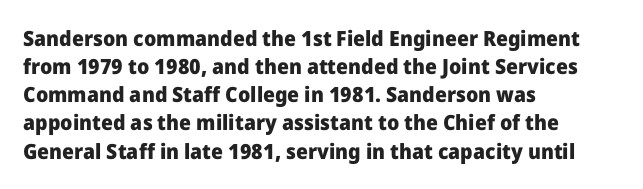
The image shows 21 px bold type, upright; set left-aligned, normal line spacing (1.34x), normal letter spacing, not underlined.
